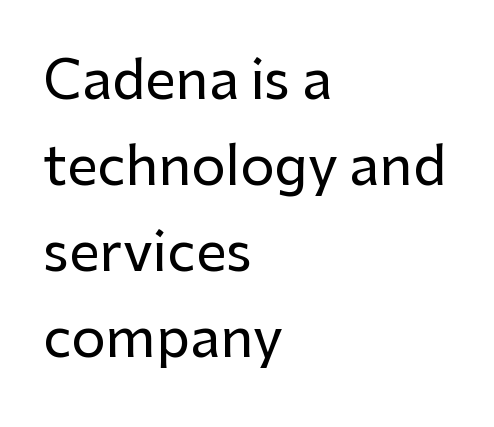
{"serif": "no", "italic": "no", "width": "normal", "stroke_contrast": "low", "x_height": "medium", "monospaced": "no", "underline": "no", "align": "left", "line_spacing": "normal", "line_spacing_ratio": 1.59, "letter_spacing": "normal", "letter_spacing_em": 0.0, "glyph_px": 54}
